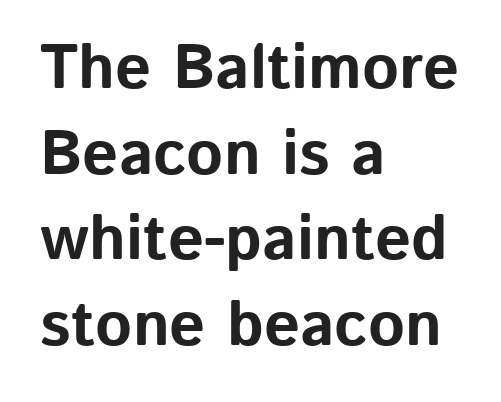
{"serif": "no", "italic": "no", "bold": "yes", "weight": "bold", "width": "normal", "stroke_contrast": "low", "x_height": "medium", "monospaced": "no", "underline": "no", "align": "left", "line_spacing": "normal", "line_spacing_ratio": 1.36, "letter_spacing": "normal", "letter_spacing_em": 0.0, "glyph_px": 63}
